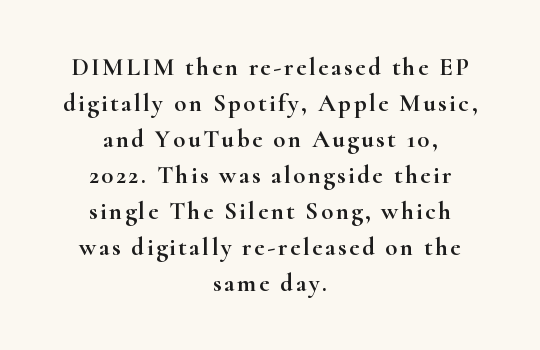
The image shows 25 px text type, upright; set centered, normal line spacing (1.44x), not underlined.
